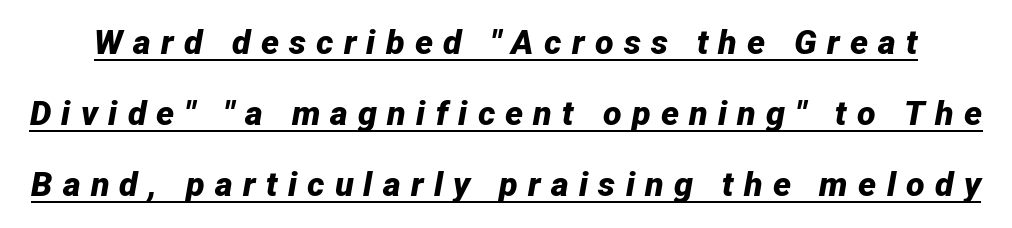
The image shows 34 px bold type, italic (leaning right); set loose line spacing (2.09x), unusually wide letter spacing (+0.3 em), underlined; low stroke contrast and a medium x-height.
